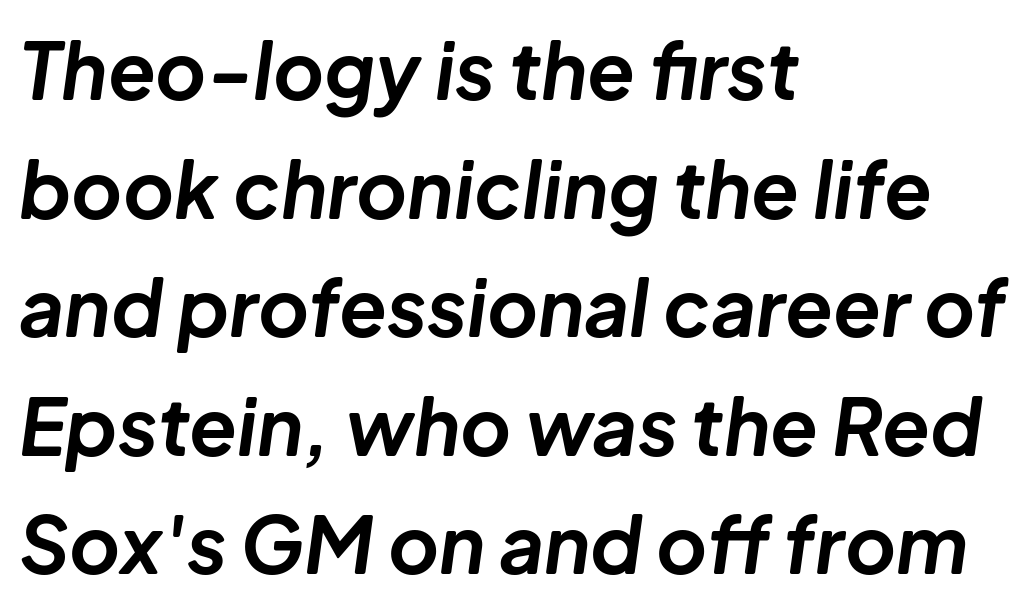
Q: Is the text bold? A: Yes.
Q: Is the text italic (slanted)? A: Yes, it leans right by about 8 degrees.
Q: Is the text underlined? A: No.
Q: How is the paragraph aligned? A: Left-aligned.
Q: Is the spacing between letters normal or unusually wide? A: Normal.
Q: Is the spacing between lines tight, normal or loose? A: Normal.
Q: Width (condensed, normal, or wide)? A: Normal.
Q: Stroke contrast? A: Low.
Q: x-height? A: Medium.
Q: Monospaced? A: No.
